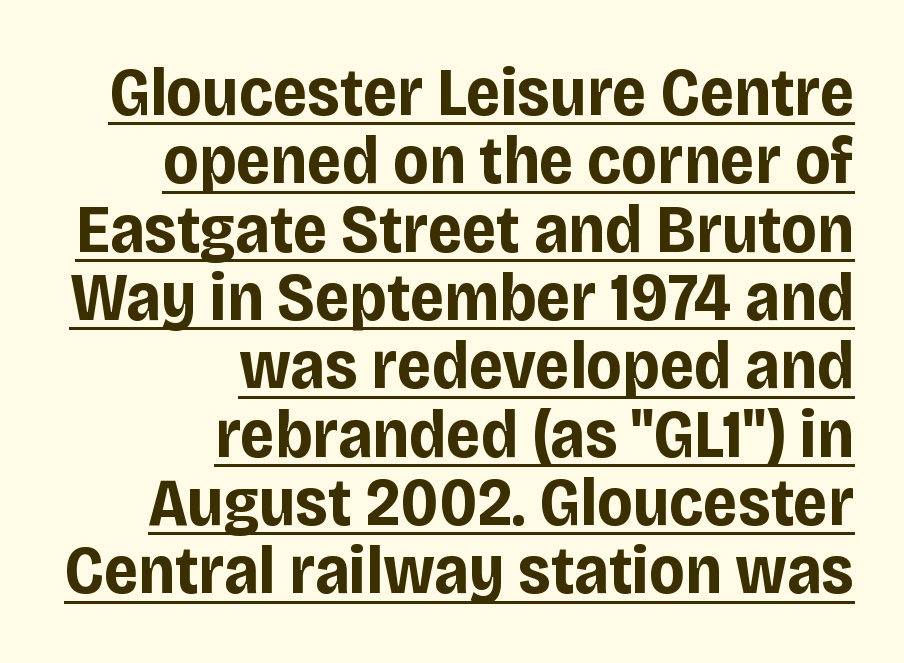
Honestly, the underline is the first thing you notice here. The tracking reads as untouched default to a designer's eye. In terms of letterform style, serifs are entirely absent. The rendering uses a small line-height, squeezing the rows. The specimen reads as upright at a glance.
